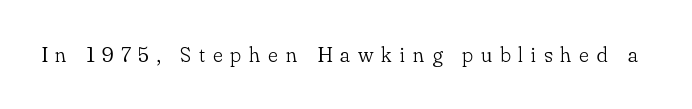
The face used here is rendered with a markedly widened letterfit. The face looks like a standard text weight, possibly lighter. Plain, unruled lines of type. Designer's note — italics off, roman on.
